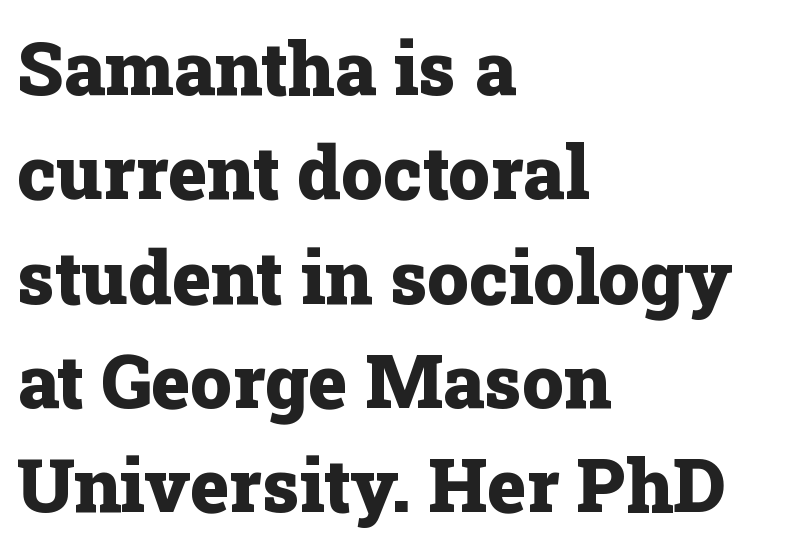
Q: Is the text bold? A: Yes.
Q: Is the text italic (slanted)? A: No, it is upright.
Q: Is the typeface a serif or a sans-serif typeface? A: Serif.
Q: Is the text underlined? A: No.
Q: How is the paragraph aligned? A: Left-aligned.
Q: Is the spacing between letters normal or unusually wide? A: Normal.
Q: Is the spacing between lines tight, normal or loose? A: Normal.
Q: Width (condensed, normal, or wide)? A: Normal.
Q: Stroke contrast? A: Low.
Q: x-height? A: Medium.
Q: Monospaced? A: No.
